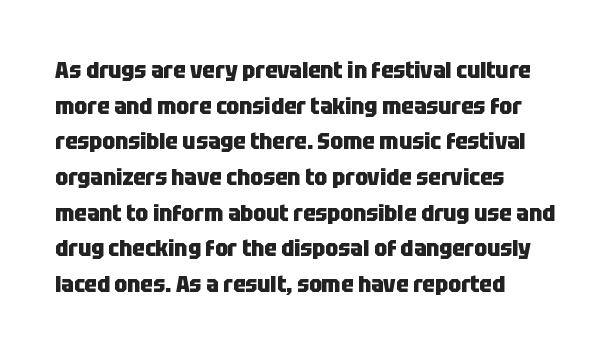
{"italic": "no", "bold": "yes", "underline": "no", "align": "left", "line_spacing": "normal", "line_spacing_ratio": 1.55, "letter_spacing": "normal", "letter_spacing_em": 0.0, "glyph_px": 23}
